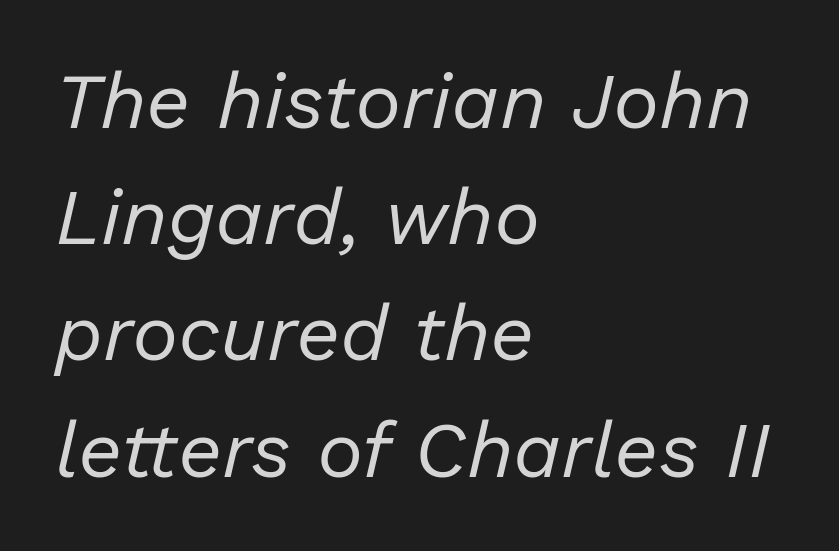
The image shows 78 px regular-weight type, italic (leaning right); set left-aligned, normal line spacing (1.49x), normal letter spacing, not underlined; low stroke contrast and a medium x-height.
